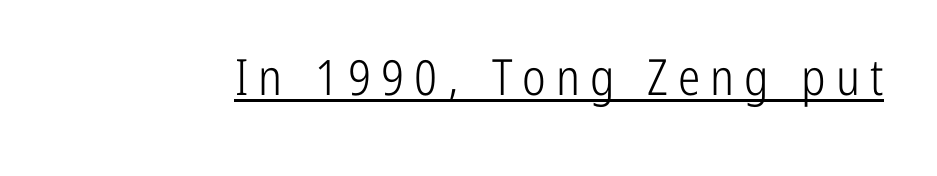
Short note: letters widely spaced. The face used here is proportionally spaced, like ordinary book or web type. Is there an underline? Yes — a line sits under the letters. Ink coverage per letter is moderate at most. Stroke terminals: plain, sans-serif.
